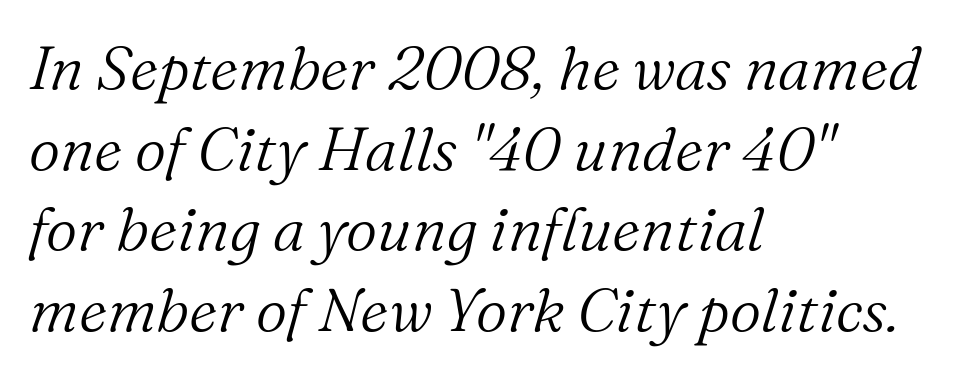
The font's italic variant was chosen for this text. The rendering shows small feet on the letterforms — a serif design. Quick note: interline space is typical. The baseline area is clear. The weight would be labelled regular, book, light, or lighter still.
